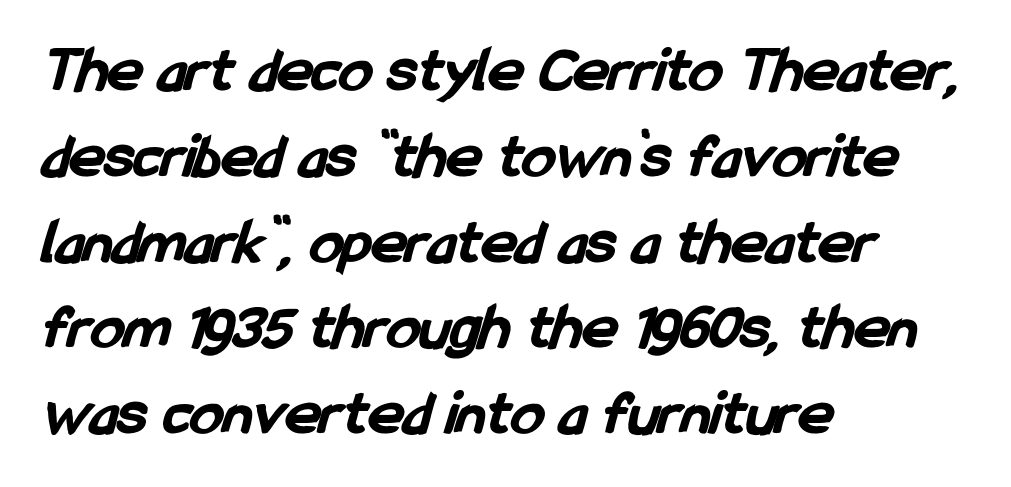
The image shows 66 px bold, condensed sans-serif type; set left-aligned, normal line spacing (1.3x), normal letter spacing, not underlined; low stroke contrast and a medium x-height.
